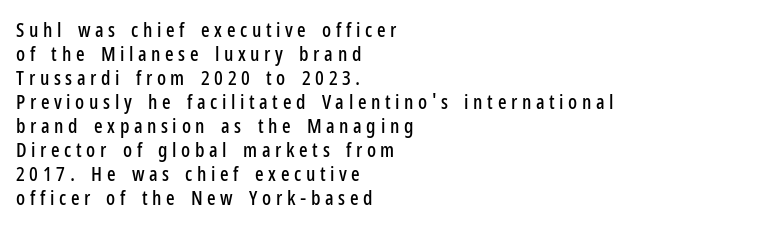
The image shows 20 px text type, upright; set left-aligned, line spacing 1.2x, unusually wide letter spacing (+0.23 em), not underlined.
